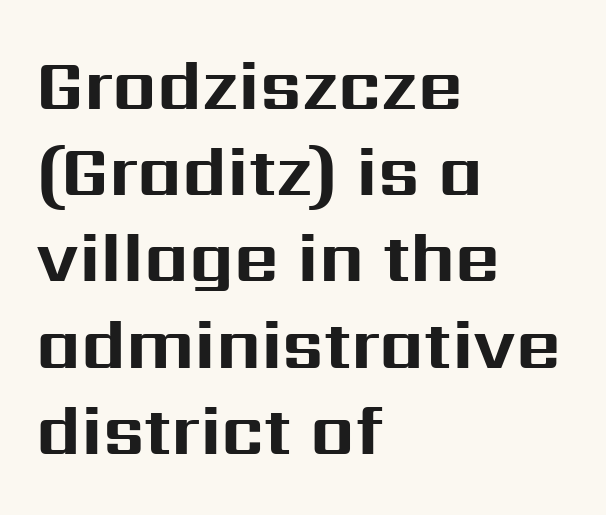
Q: Is the text bold? A: Yes.
Q: Is the text italic (slanted)? A: No, it is upright.
Q: Is the typeface a serif or a sans-serif typeface? A: Sans-serif.
Q: Is the text underlined? A: No.
Q: How is the paragraph aligned? A: Left-aligned.
Q: Is the spacing between letters normal or unusually wide? A: Normal.
Q: Is the spacing between lines tight, normal or loose? A: Normal.
Q: Width (condensed, normal, or wide)? A: Normal.
Q: Stroke contrast? A: Medium.
Q: x-height? A: Medium.
Q: Monospaced? A: No.
